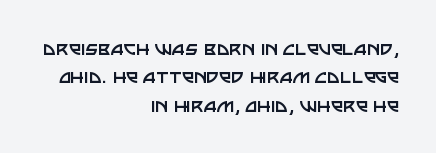
Q: Is the text bold? A: No.
Q: Is the text italic (slanted)? A: No, it is upright.
Q: Is the text underlined? A: No.
Q: How is the paragraph aligned? A: Right-aligned.
Q: Is the spacing between letters normal or unusually wide? A: Normal.
Q: Is the spacing between lines tight, normal or loose? A: Normal.
